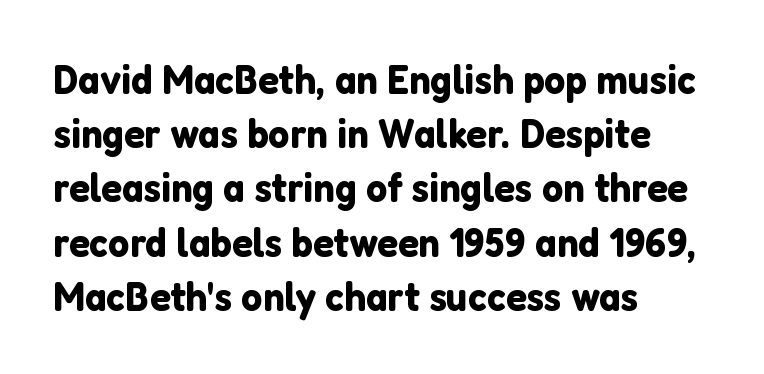
Q: Is the text italic (slanted)? A: No, it is upright.
Q: Is the typeface a serif or a sans-serif typeface? A: Sans-serif.
Q: Is the text underlined? A: No.
Q: How is the paragraph aligned? A: Left-aligned.
Q: Is the spacing between letters normal or unusually wide? A: Normal.
Q: Is the spacing between lines tight, normal or loose? A: Normal.
Q: Width (condensed, normal, or wide)? A: Normal.
Q: Stroke contrast? A: Low.
Q: x-height? A: Medium.
Q: Monospaced? A: No.
